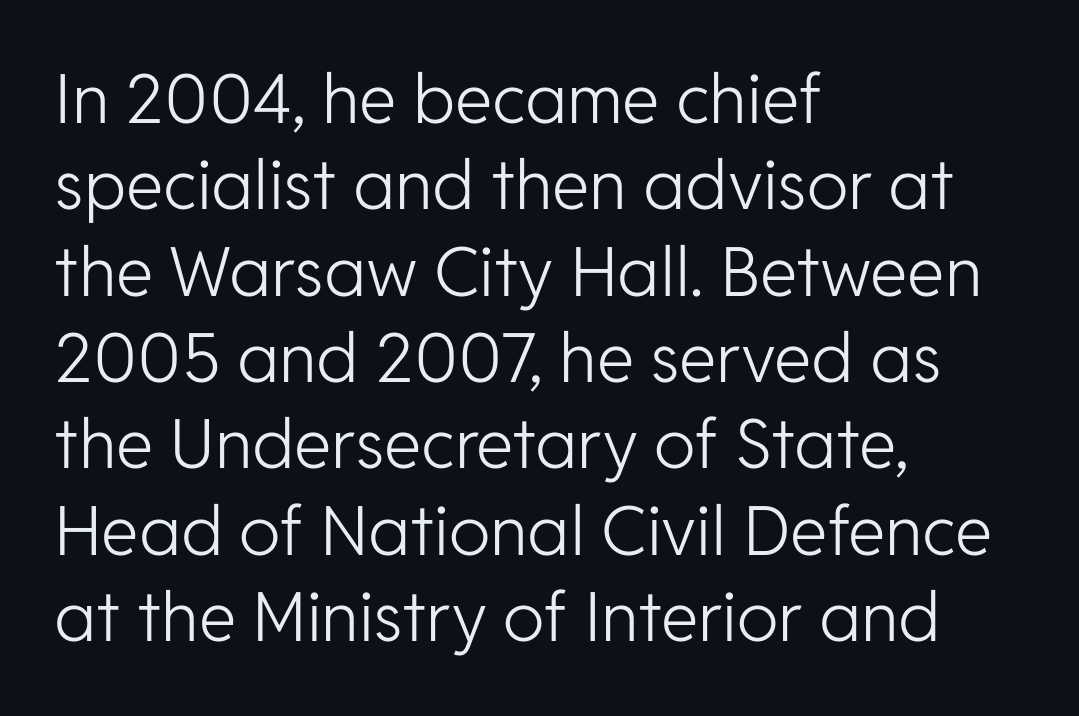
The image shows 68 px light sans-serif type, upright; set left-aligned, normal line spacing (1.27x), normal letter spacing, not underlined; low stroke contrast and a medium x-height.
